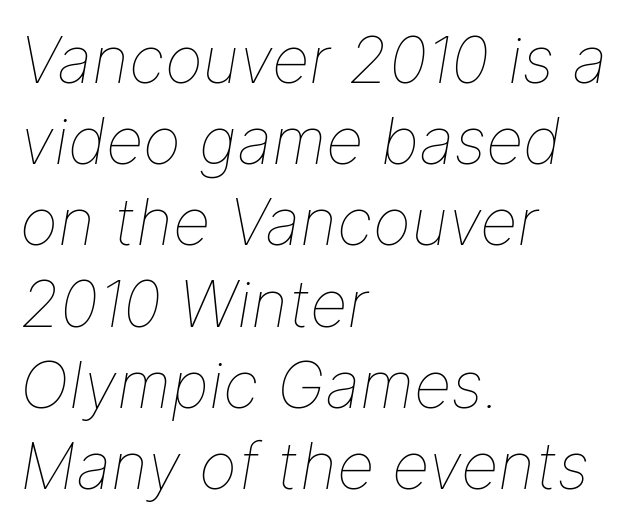
{"italic": "yes", "lean": "right", "slant_degrees": 9, "bold": "no", "weight": "thin", "width": "normal", "stroke_contrast": "low", "x_height": "medium", "monospaced": "no", "underline": "no", "align": "left", "line_spacing": "normal", "line_spacing_ratio": 1.25, "letter_spacing": "normal", "letter_spacing_em": 0.0, "glyph_px": 65}
